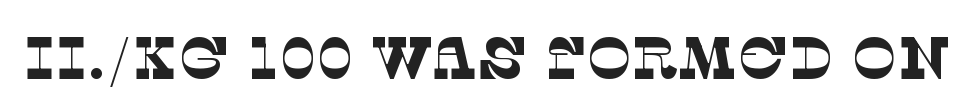
Q: Is the text bold? A: No.
Q: Is the typeface a serif or a sans-serif typeface? A: Serif.
Q: Is the text underlined? A: No.
Q: Is the spacing between letters normal or unusually wide? A: Normal.
Q: Width (condensed, normal, or wide)? A: Normal.
Q: Stroke contrast? A: Low.
Q: x-height? A: Large.
Q: Monospaced? A: No.
